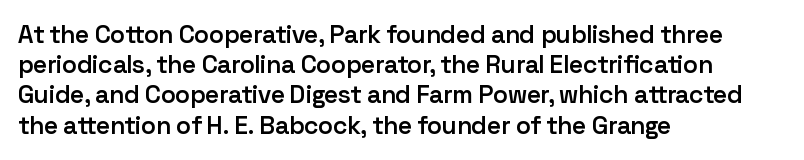
The image shows 25 px text type, upright; set left-aligned, line spacing 1.21x, normal letter spacing, not underlined.
